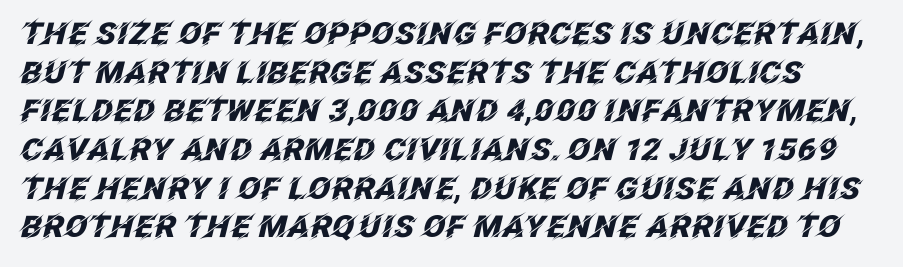
Strong, thick strokes mark this as bold type. Words appear dense and cohesive because spacing is normal. It's the slanting kind of type. The strip under each line holds only bare page. These lines are rendered in a variable-pitch font.
